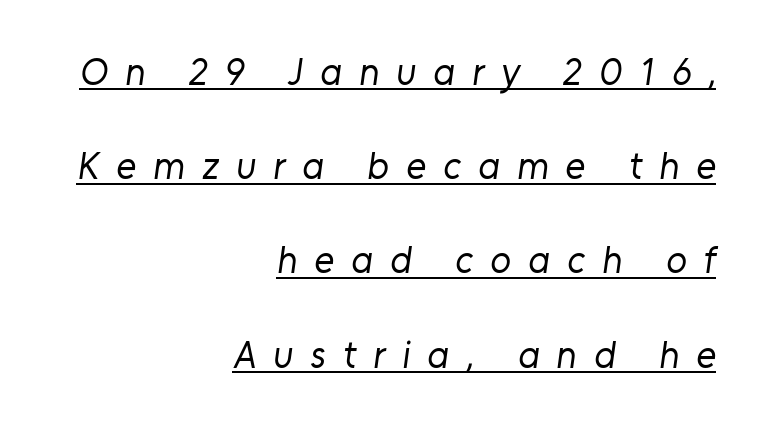
Q: Is the text bold? A: No.
Q: Is the typeface a serif or a sans-serif typeface? A: Sans-serif.
Q: Is the text underlined? A: Yes.
Q: How is the paragraph aligned? A: Right-aligned.
Q: Is the spacing between letters normal or unusually wide? A: Unusually wide.
Q: Is the spacing between lines tight, normal or loose? A: Loose.
Q: Width (condensed, normal, or wide)? A: Normal.
Q: Stroke contrast? A: Low.
Q: x-height? A: Medium.
Q: Monospaced? A: No.
